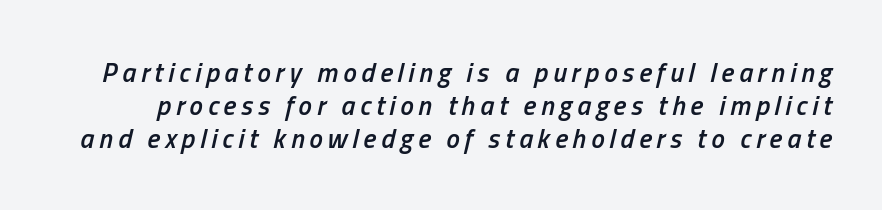
A fair bit of extra ink — the face is semibold, not bold. The foot of each line stays bare and open. Does the lettering tilt? It does — this is italic.
